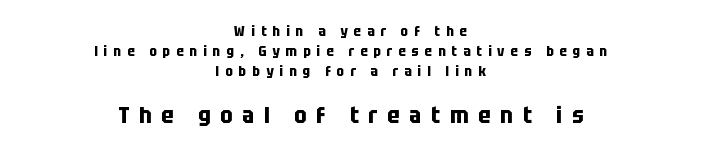
Successive baselines arrive at the customary interval. The letters stand upright; this is a roman face. On the weight axis this lands at bold, roughly 700. In CSS terms this would be text-align: center. Clear beneath every line of the passage. The letters in the lower block stand taller than those in the block above.
